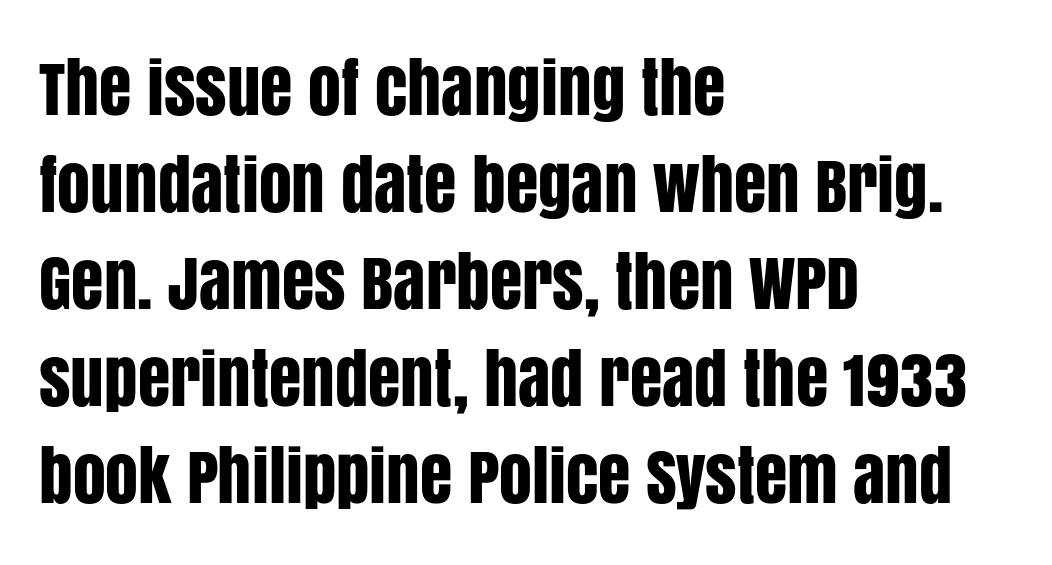
Check where the strokes stop: nothing finishes them off — pure sans. The rag falls on the right side of this text block. Students, note that the glyphs here touch the page at normal intervals. The lines sit at an ordinary, default distance from one another. The space beneath each line is pristine and unruled. Posture: straight, roman, zero tilt.
